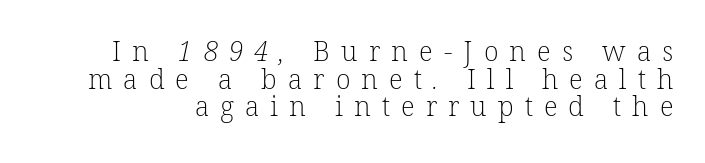
Q: Is the text bold? A: No.
Q: Is the text underlined? A: No.
Q: Is the spacing between letters normal or unusually wide? A: Unusually wide.
Q: Is the spacing between lines tight, normal or loose? A: Tight.
